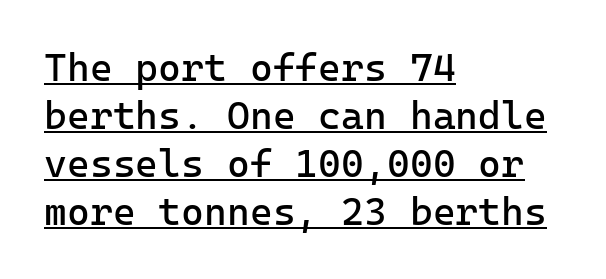
{"serif": "no", "italic": "no", "bold": "no", "weight": "regular", "width": "normal", "stroke_contrast": "low", "x_height": "medium", "underline": "yes", "align": "left", "line_spacing_ratio": 1.23, "letter_spacing": "normal", "letter_spacing_em": 0.0, "glyph_px": 39}
